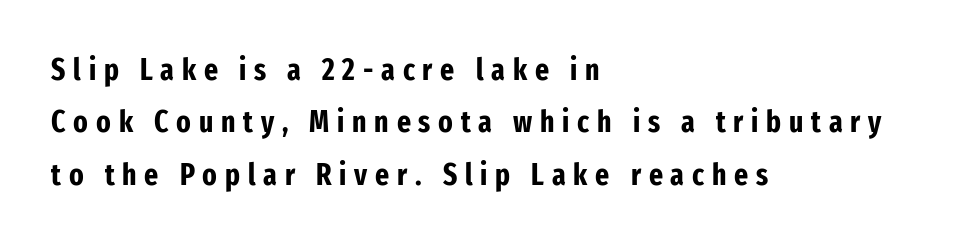
Line beginnings align vertically; line endings do not. Set as a true bold cut, around the 700 mark. It's the straight-up-and-down kind of type. A typesetter would label this face a sans. These lines are rendered in a variable-pitch font. Students, note that the glyphs here are deliberately spaced far apart.
